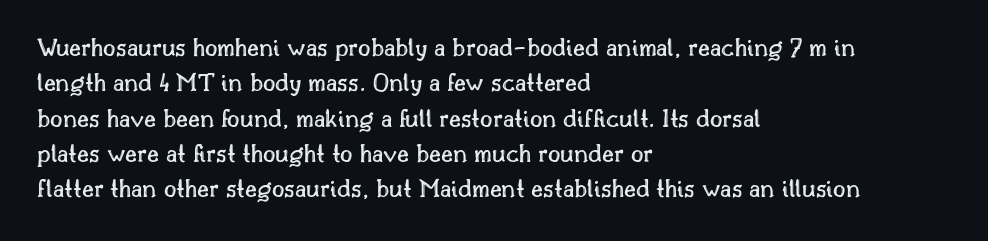
The image shows 27 px text type, upright; set left-aligned, normal line spacing (1.31x), normal letter spacing, not underlined.
